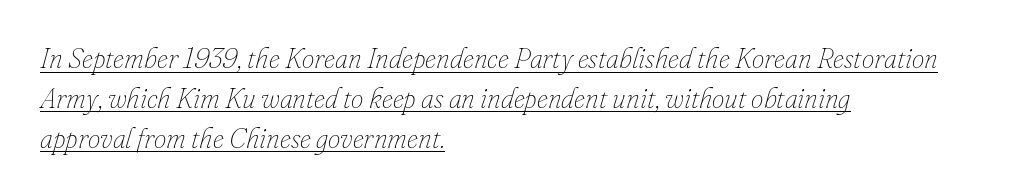
{"italic": "yes", "lean": "right", "slant_degrees": 16, "bold": "no", "weight": "thin", "width": "normal", "stroke_contrast": "low", "x_height": "small", "monospaced": "no", "underline": "yes", "align": "left", "line_spacing": "normal", "line_spacing_ratio": 1.42, "letter_spacing": "normal", "letter_spacing_em": 0.0, "glyph_px": 28}
